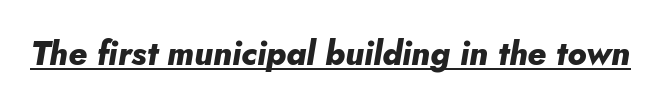
Q: Is the text bold? A: Yes.
Q: Is the text italic (slanted)? A: Yes, it leans right by about 10 degrees.
Q: Is the text underlined? A: Yes.
Q: Is the spacing between letters normal or unusually wide? A: Normal.
Q: Width (condensed, normal, or wide)? A: Normal.
Q: Stroke contrast? A: Low.
Q: x-height? A: Small.
Q: Monospaced? A: No.
